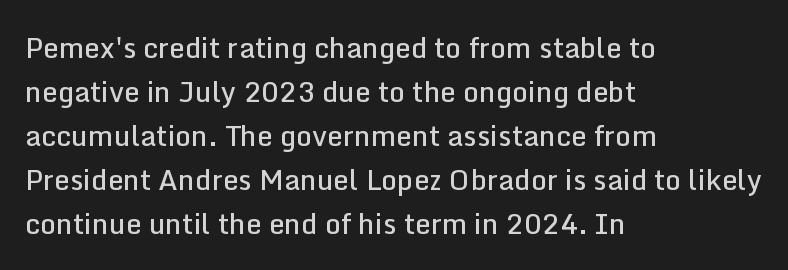
The image shows 28 px semibold sans-serif type, upright; set left-aligned, normal line spacing (1.57x), normal letter spacing, not underlined; low stroke contrast and a medium x-height.
